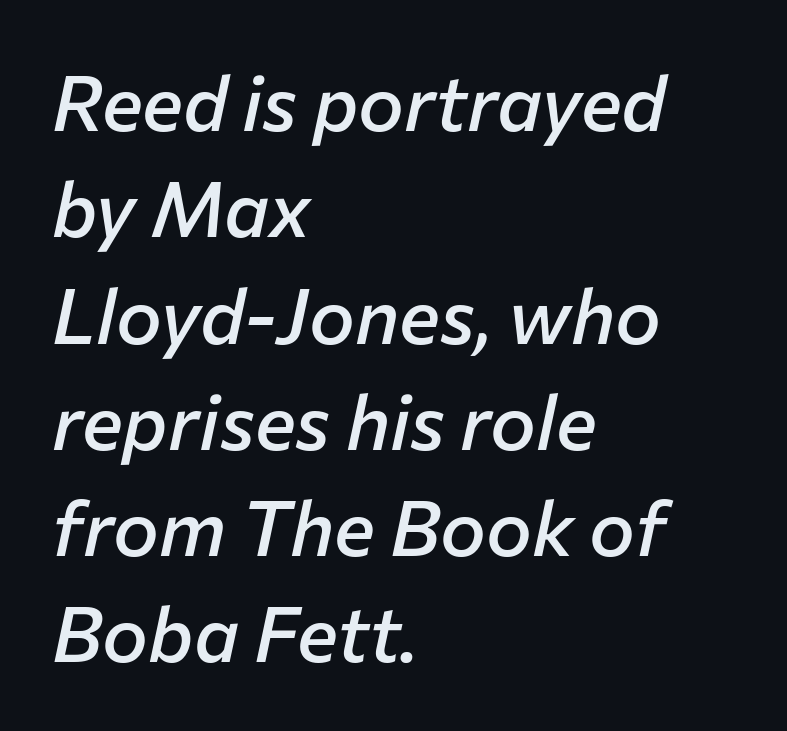
Q: Is the text bold? A: Semi-bold.
Q: Is the text italic (slanted)? A: Yes, it leans right by about 12 degrees.
Q: Is the text underlined? A: No.
Q: How is the paragraph aligned? A: Left-aligned.
Q: Is the spacing between letters normal or unusually wide? A: Normal.
Q: Is the spacing between lines tight, normal or loose? A: Normal.
Q: Width (condensed, normal, or wide)? A: Normal.
Q: Stroke contrast? A: Low.
Q: x-height? A: Medium.
Q: Monospaced? A: No.
